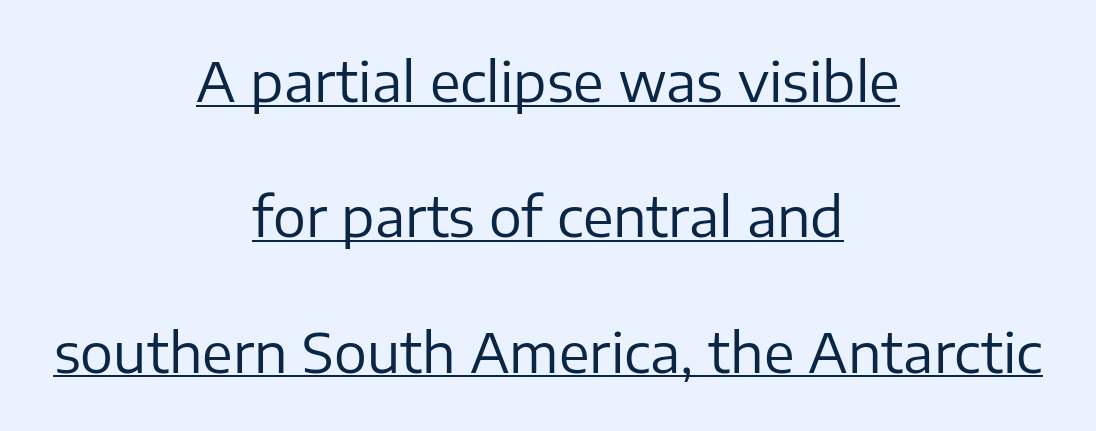
{"serif": "no", "italic": "no", "bold": "no", "weight": "regular", "width": "normal", "stroke_contrast": "low", "x_height": "medium", "monospaced": "no", "underline": "yes", "align": "center", "line_spacing": "loose", "line_spacing_ratio": 2.46, "letter_spacing": "normal", "letter_spacing_em": 0.0, "glyph_px": 55}
